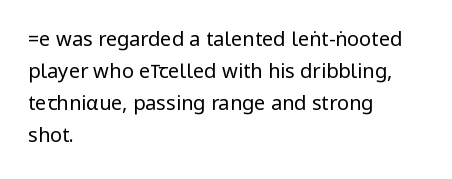
{"italic": "no", "bold": "no", "underline": "no", "align": "left", "line_spacing": "normal", "line_spacing_ratio": 1.6, "letter_spacing": "normal", "letter_spacing_em": 0.0, "glyph_px": 20}
